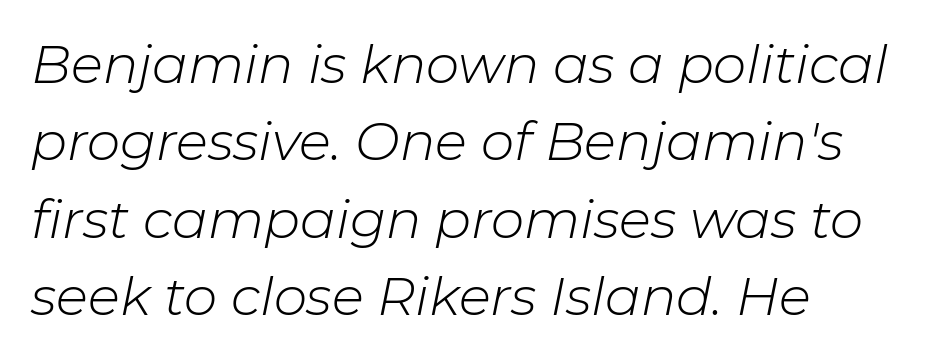
The image shows 53 px light type, italic (leaning right); set left-aligned, normal line spacing (1.46x), normal letter spacing, not underlined; low stroke contrast and a medium x-height.
